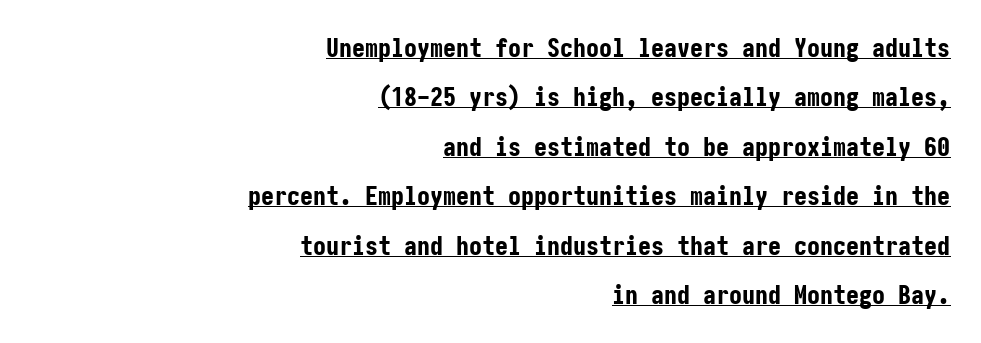
Q: Is the text bold? A: Yes.
Q: Is the text italic (slanted)? A: No, it is upright.
Q: Is the text underlined? A: Yes.
Q: How is the paragraph aligned? A: Right-aligned.
Q: Is the spacing between letters normal or unusually wide? A: Normal.
Q: Is the spacing between lines tight, normal or loose? A: Loose.
